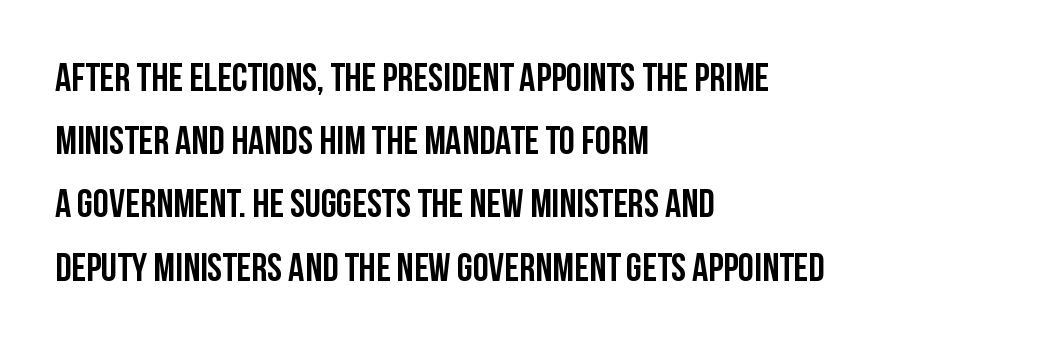
The foot of each line stays bare and open. The block of text has a typical density, with ordinary space between rows. These lines are set flush left with a ragged right edge. Serifs: no, the terminals of the letterforms are clean.
